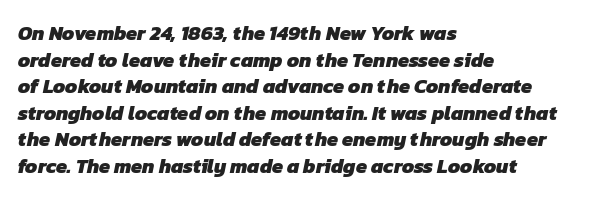
{"bold": "yes", "underline": "no", "align": "left", "line_spacing": "normal", "line_spacing_ratio": 1.33, "letter_spacing": "normal", "letter_spacing_em": 0.0, "glyph_px": 20}
